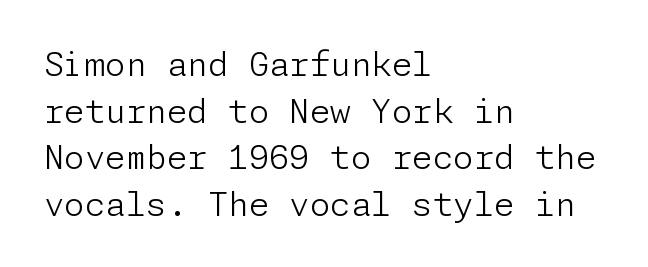
{"serif": "no", "italic": "no", "bold": "no", "weight": "light", "width": "normal", "stroke_contrast": "low", "x_height": "medium", "underline": "no", "align": "left", "line_spacing": "normal", "line_spacing_ratio": 1.41, "letter_spacing": "normal", "letter_spacing_em": 0.0, "glyph_px": 33}
